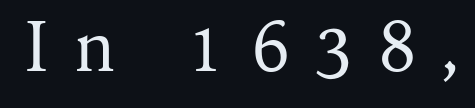
The image shows 72 px regular-weight serif type, upright; set unusually wide letter spacing (+0.35 em), not underlined; medium stroke contrast and a medium x-height.
